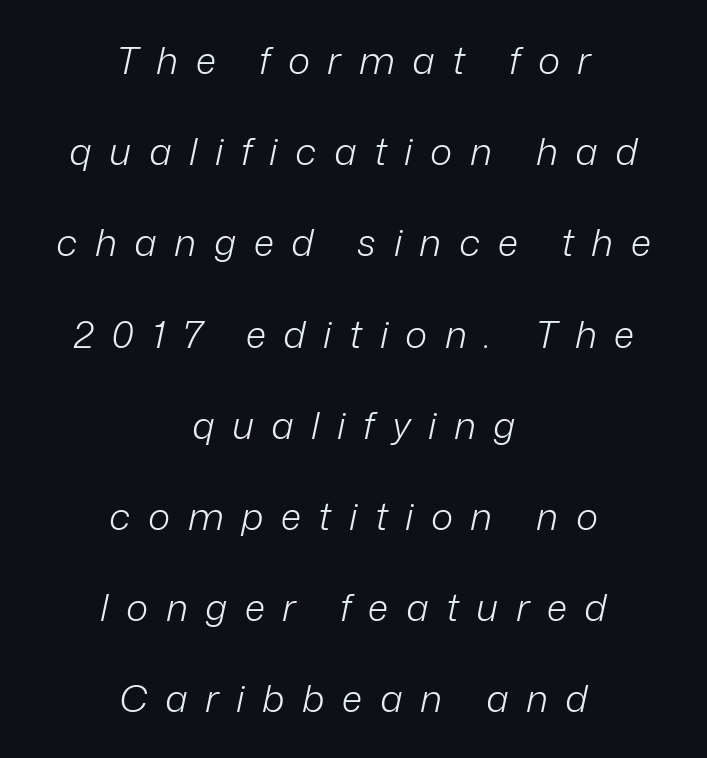
You could fit nearly another row in the gap between these rows. This rendering widens character spacing well past its baseline value. Typeset on center — no edge is straight. The cut favours lightness, reaching ordinary text weight at its darkest. This sample has the flowing, uneven cadence of proportional lettering. The letters are slanted; this is an italic face.
